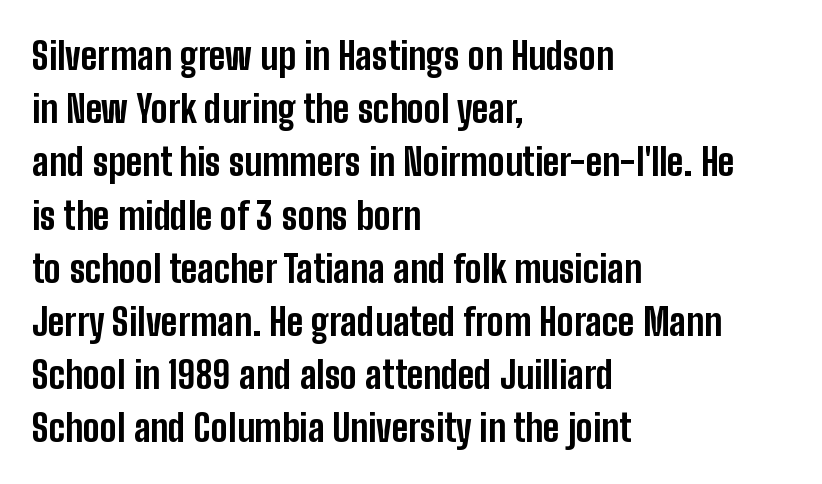
Q: Is the text bold? A: Yes.
Q: Is the text italic (slanted)? A: No, it is upright.
Q: Is the typeface a serif or a sans-serif typeface? A: Sans-serif.
Q: Is the text underlined? A: No.
Q: How is the paragraph aligned? A: Left-aligned.
Q: Is the spacing between letters normal or unusually wide? A: Normal.
Q: Is the spacing between lines tight, normal or loose? A: Normal.
Q: Width (condensed, normal, or wide)? A: Condensed.
Q: Stroke contrast? A: Low.
Q: x-height? A: Medium.
Q: Monospaced? A: No.
